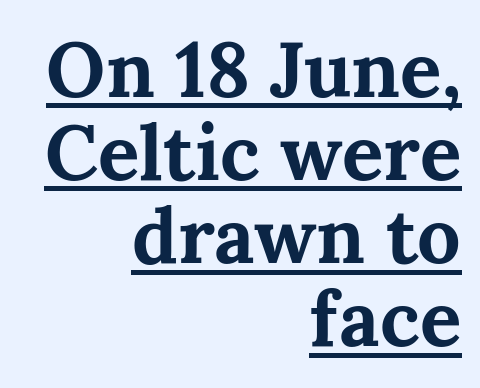
The image shows 77 px bold serif type, upright; set right-aligned, tight line spacing (1.08x), normal letter spacing, underlined; medium stroke contrast and a medium x-height.
